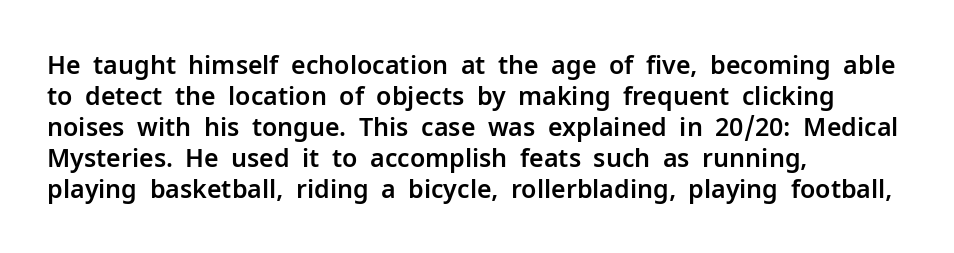
The image shows 25 px text type, upright; set left-aligned, line spacing 1.24x, normal letter spacing, not underlined.
